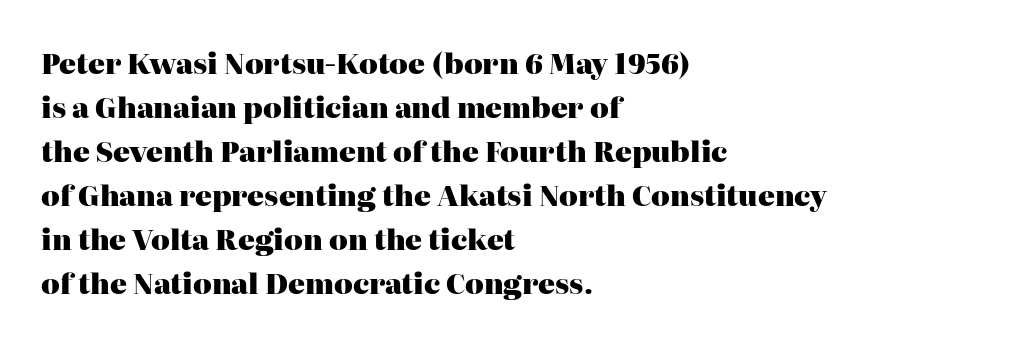
Q: Is the text bold? A: Yes.
Q: Is the text italic (slanted)? A: No, it is upright.
Q: Is the typeface a serif or a sans-serif typeface? A: Serif.
Q: Is the text underlined? A: No.
Q: How is the paragraph aligned? A: Left-aligned.
Q: Is the spacing between letters normal or unusually wide? A: Normal.
Q: Is the spacing between lines tight, normal or loose? A: Normal.
Q: Width (condensed, normal, or wide)? A: Normal.
Q: Stroke contrast? A: High.
Q: x-height? A: Medium.
Q: Monospaced? A: No.
